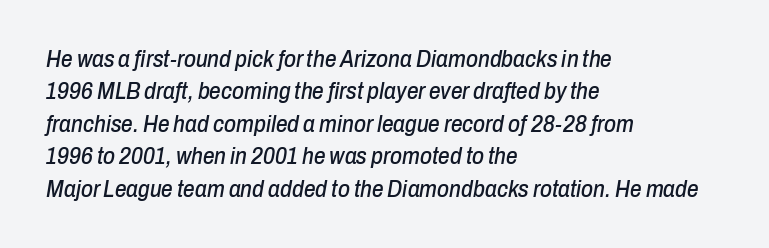
The image shows 23 px text type, italic (leaning right); set left-aligned, normal line spacing (1.41x), normal letter spacing, not underlined.
